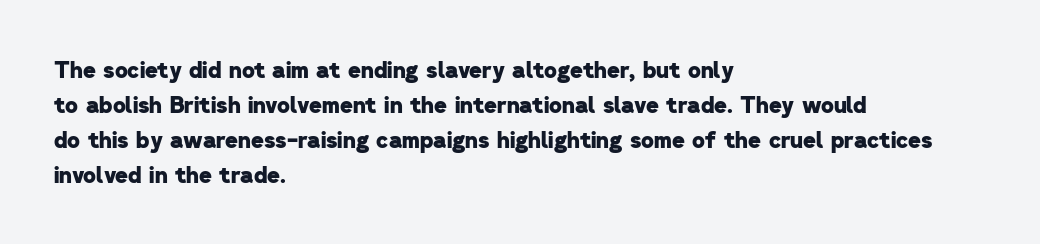
A student would call this left alignment; a typographer would say flush left, rag right. Regular leading. Compared with an ordinary text face, these strokes are far heavier — a full bold. Each word holds together tightly as a unit, with standard inter-letter gaps.
